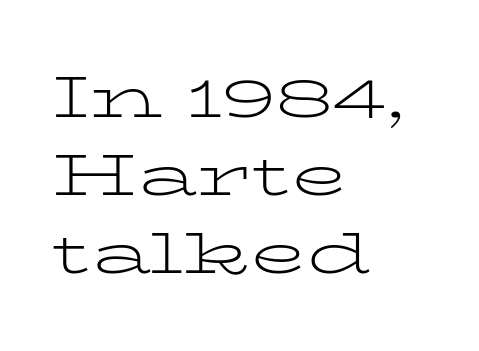
{"serif": "yes", "italic": "no", "bold": "no", "weight": "light", "width": "wide", "stroke_contrast": "low", "x_height": "medium", "monospaced": "no", "underline": "no", "align": "left", "line_spacing": "normal", "line_spacing_ratio": 1.37, "letter_spacing": "normal", "letter_spacing_em": 0.0, "glyph_px": 57}
